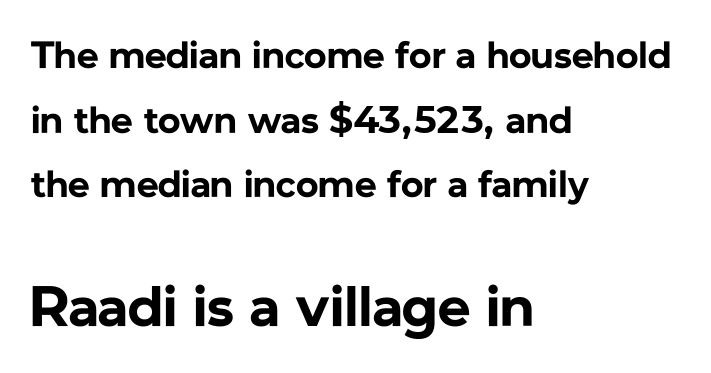
Q: Is the text bold? A: Yes.
Q: Is the text italic (slanted)? A: No, it is upright.
Q: Is the typeface a serif or a sans-serif typeface? A: Sans-serif.
Q: Is the text underlined? A: No.
Q: How is the paragraph aligned? A: Left-aligned.
Q: Is the spacing between letters normal or unusually wide? A: Normal.
Q: Is the spacing between lines tight, normal or loose? A: Normal.
Q: Which block of text is set in a larger size, the first (top) or the second (bottom)? A: The second (bottom) one.
Q: Width (condensed, normal, or wide)? A: Normal.
Q: Stroke contrast? A: Low.
Q: x-height? A: Medium.
Q: Monospaced? A: No.
